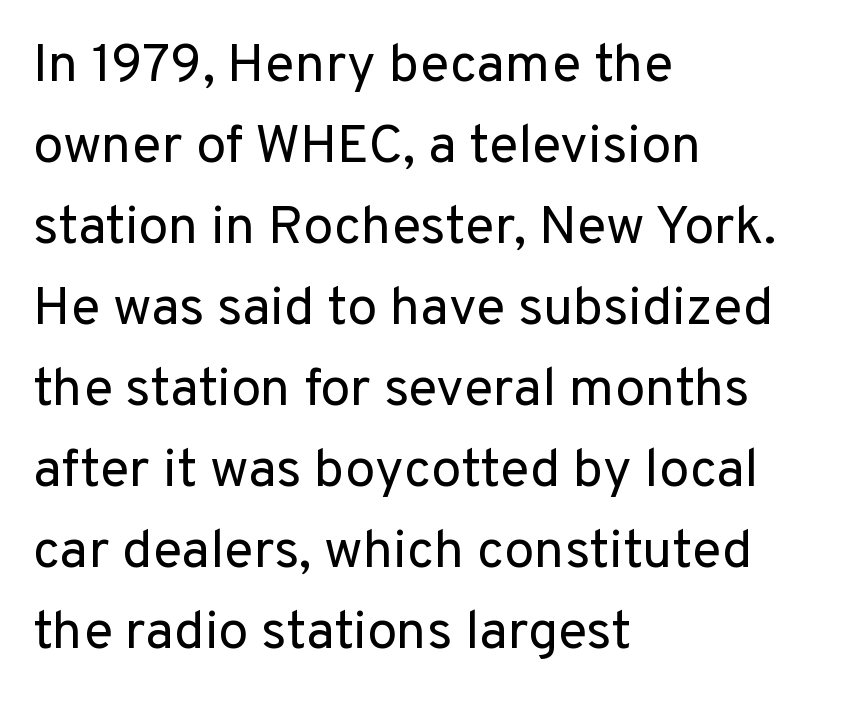
Q: Is the text bold? A: No.
Q: Is the text italic (slanted)? A: No, it is upright.
Q: Is the typeface a serif or a sans-serif typeface? A: Sans-serif.
Q: Is the text underlined? A: No.
Q: How is the paragraph aligned? A: Left-aligned.
Q: Is the spacing between letters normal or unusually wide? A: Normal.
Q: Is the spacing between lines tight, normal or loose? A: Normal.
Q: Width (condensed, normal, or wide)? A: Normal.
Q: Stroke contrast? A: Low.
Q: x-height? A: Medium.
Q: Monospaced? A: No.
